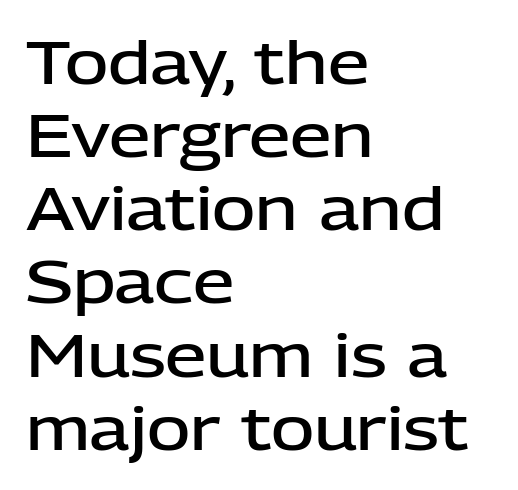
All the whitespace from short lines collects on the right. Tall strokes in this sample are plumb rather than angled. Between one letter and the next there's only the usual sliver of space. Nobody drew a line under any word here. On the weight axis this lands at semibold, roughly 600. Here the designer chose a conventional face with non-uniform glyph widths.
